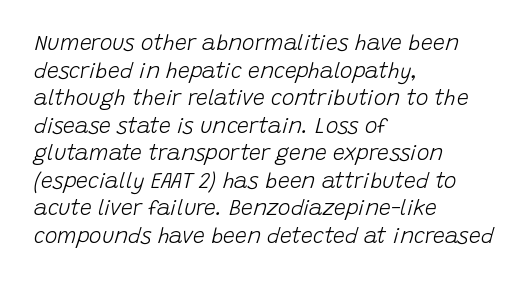
Q: Is the text bold? A: No.
Q: Is the text italic (slanted)? A: Yes, it leans right by about 15 degrees.
Q: Is the text underlined? A: No.
Q: How is the paragraph aligned? A: Left-aligned.
Q: Is the spacing between letters normal or unusually wide? A: Normal.
Q: Is the spacing between lines tight, normal or loose? A: Normal.
